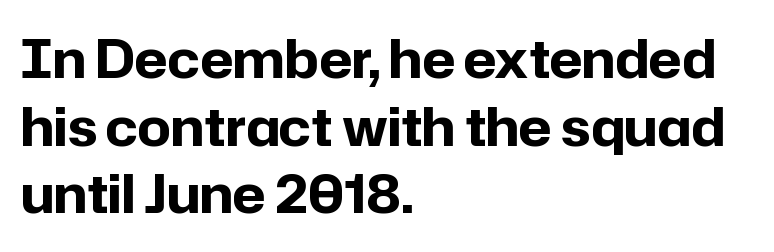
The font's upright variant was chosen for this text. This sample uses plain, unmodified letter spacing. These lines carry a lot of weight — the face is fully bold. A typesetter would label this face a sans.
